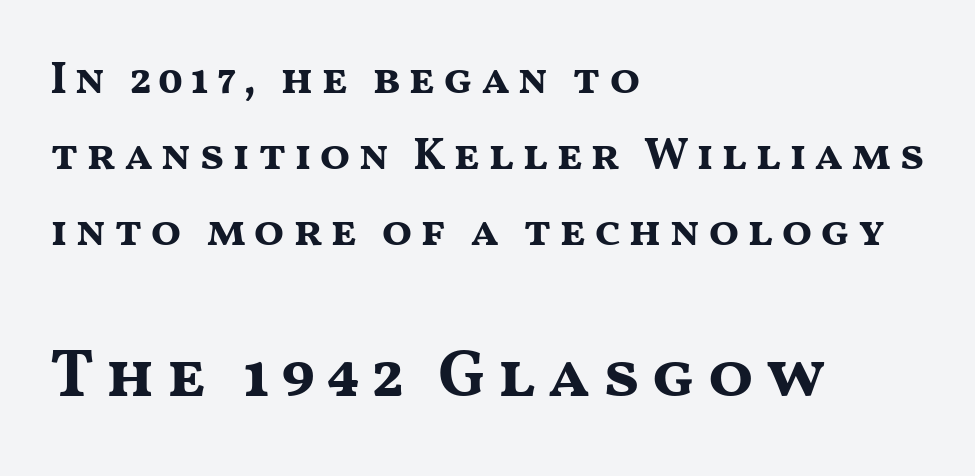
{"serif": "no", "italic": "no", "bold": "yes", "weight": "bold", "width": "wide", "stroke_contrast": "medium", "x_height": "medium", "monospaced": "no", "underline": "no", "align": "left", "line_spacing": "normal", "line_spacing_ratio": 1.69, "larger_block": "second", "size_ratio": 1.49, "glyph_px": 67}
